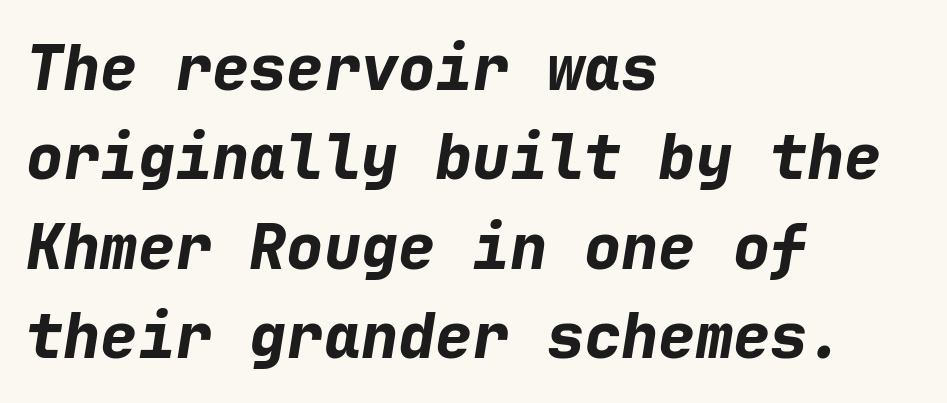
Q: Is the text bold? A: Yes.
Q: Is the text italic (slanted)? A: Yes, it leans right by about 9 degrees.
Q: Is the text underlined? A: No.
Q: How is the paragraph aligned? A: Left-aligned.
Q: Is the spacing between letters normal or unusually wide? A: Normal.
Q: Is the spacing between lines tight, normal or loose? A: Normal.
Q: Width (condensed, normal, or wide)? A: Normal.
Q: Stroke contrast? A: Low.
Q: x-height? A: Medium.
Q: Monospaced? A: Yes.
